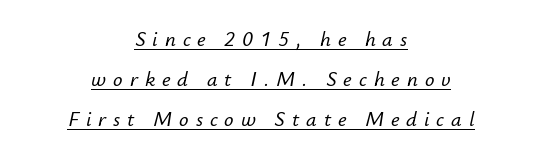
{"italic": "yes", "lean": "right", "slant_degrees": 12, "underline": "yes", "align": "center", "line_spacing": "loose", "line_spacing_ratio": 1.9, "letter_spacing": "wide", "letter_spacing_em": 0.33, "glyph_px": 21}
